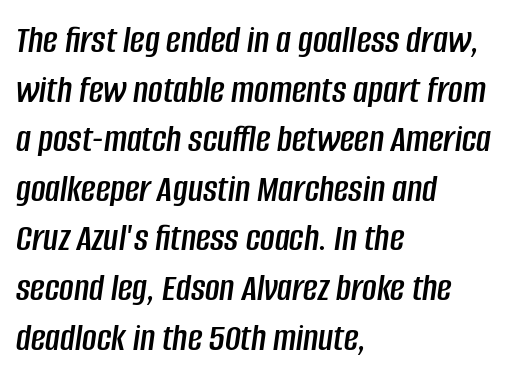
{"italic": "yes", "lean": "right", "slant_degrees": 8, "width": "condensed", "stroke_contrast": "low", "x_height": "large", "monospaced": "no", "underline": "no", "align": "left", "line_spacing_ratio": 1.24, "letter_spacing": "normal", "letter_spacing_em": 0.0, "glyph_px": 40}
